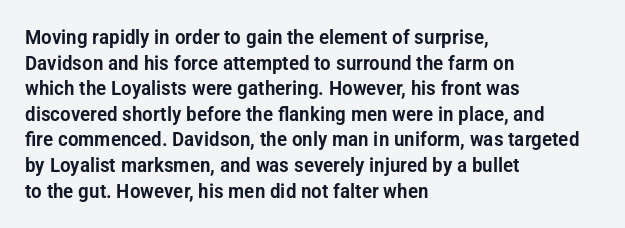
Nobody drew a line under any word here. Italic? Not at all — the glyphs are vertical. The rendering uses a moderate line-height, typical for paragraphs. You could call the tracking neutral — neither tight nor loose. This sample is left-justified, so line endings fall wherever the words run out.
